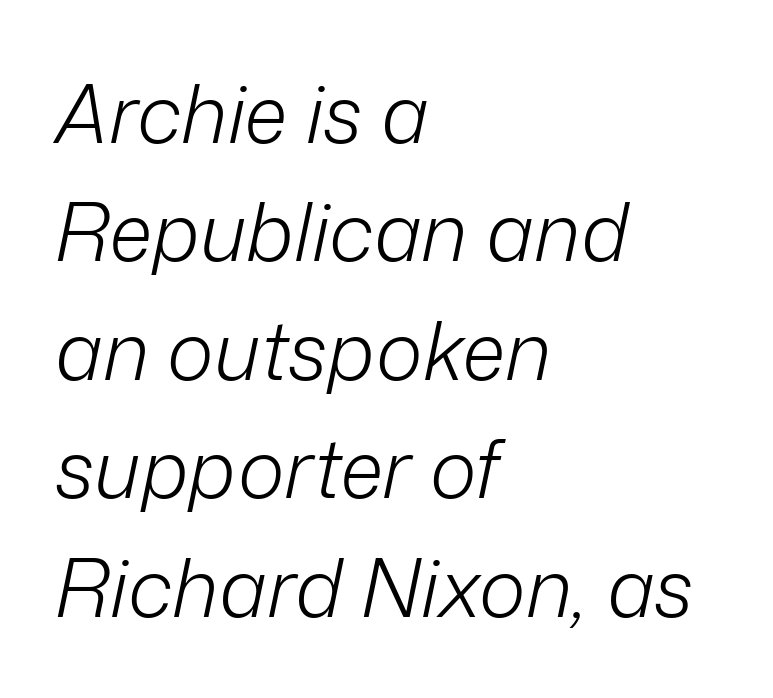
The image shows 80 px light type, italic (leaning right); set left-aligned, normal line spacing (1.48x), normal letter spacing, not underlined; low stroke contrast and a medium x-height.
